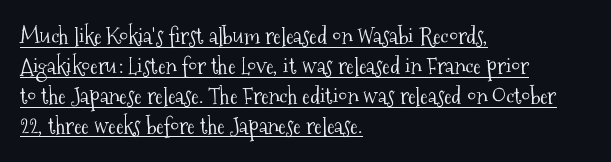
Q: Is the text bold? A: No.
Q: Is the text italic (slanted)? A: No, it is upright.
Q: Is the text underlined? A: Yes.
Q: How is the paragraph aligned? A: Left-aligned.
Q: Is the spacing between letters normal or unusually wide? A: Normal.
Q: Is the spacing between lines tight, normal or loose? A: Normal.
